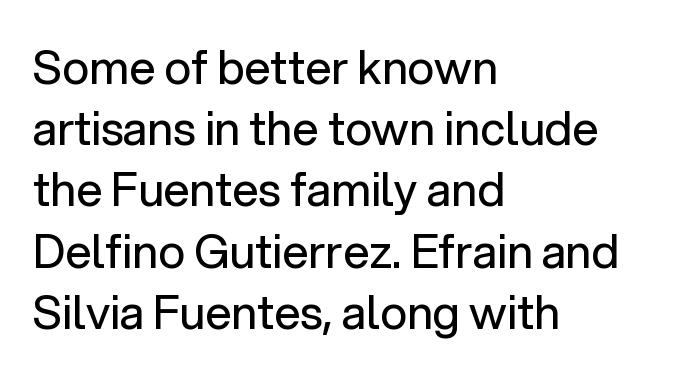
The image shows 46 px regular-weight sans-serif type, upright; set left-aligned, normal line spacing (1.33x), normal letter spacing, not underlined; low stroke contrast and a medium x-height.
